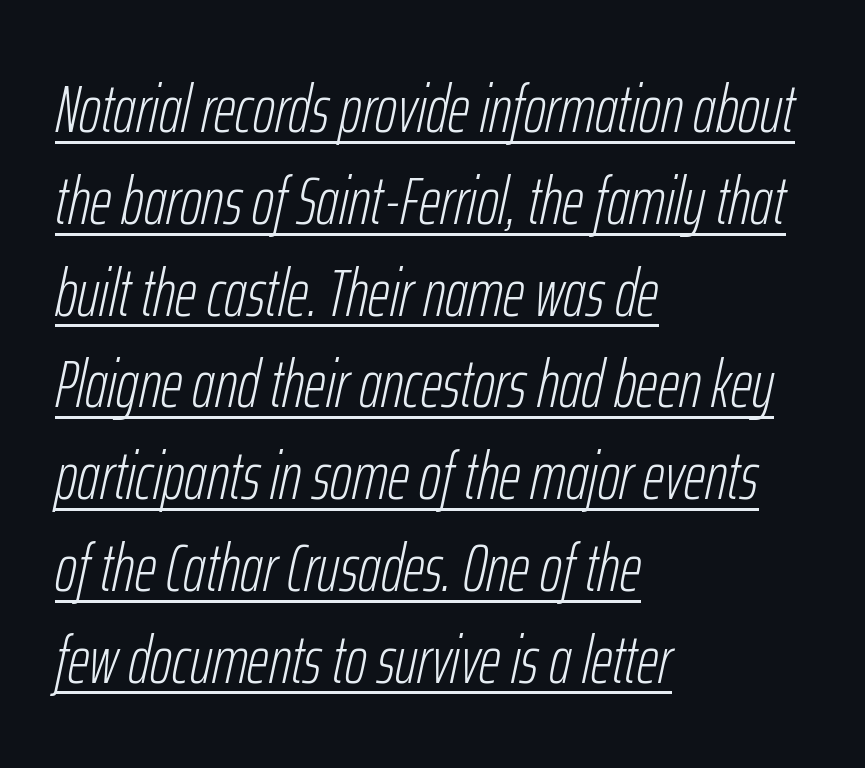
The font sits on the lighter half of the weight spectrum, regular included. The rendering uses a moderate line-height, typical for paragraphs. Spacing verdict: proportional, widths tailored to each character. Glyph-to-glyph distance matches everyday printed text.
